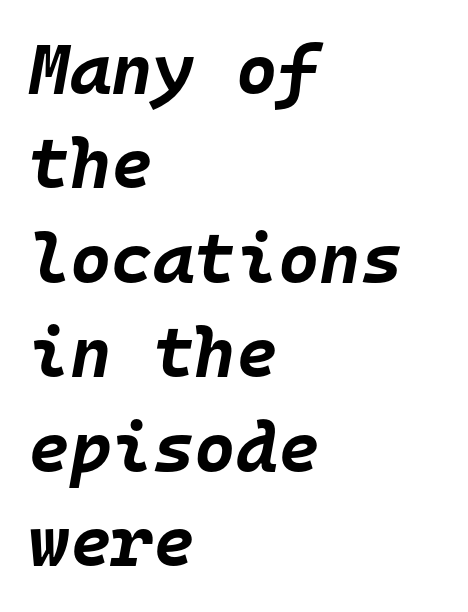
The image shows 71 px bold type, italic (leaning right), monospaced; set left-aligned, normal line spacing (1.33x), normal letter spacing, not underlined; low stroke contrast and a large x-height.
